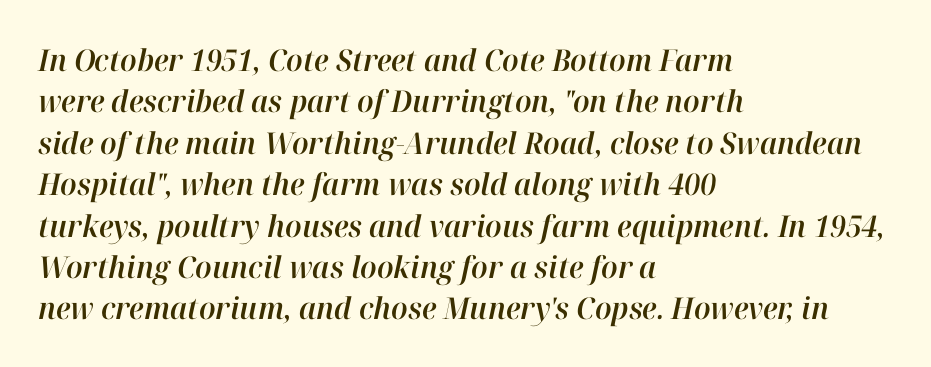
Teacher's note: observe the even left margin — that is flush-left alignment. The passage shown stacks its lines at a standard gap. Check under the words: just untouched page. Does extra space separate the letters? No, they use regular spacing. Character widths vary here, with narrow letters taking less room than wide ones. This sample uses an oblique cut, with every glyph tilted off the vertical.
